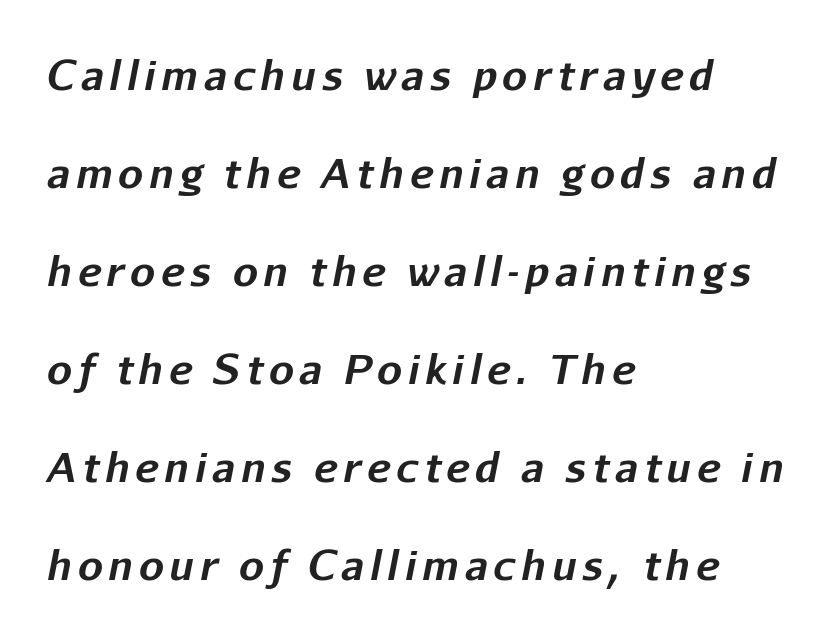
{"italic": "yes", "lean": "right", "slant_degrees": 11, "bold": "yes", "weight": "bold", "width": "normal", "stroke_contrast": "low", "x_height": "medium", "monospaced": "no", "underline": "no", "align": "left", "line_spacing": "loose", "line_spacing_ratio": 2.45, "glyph_px": 40}
